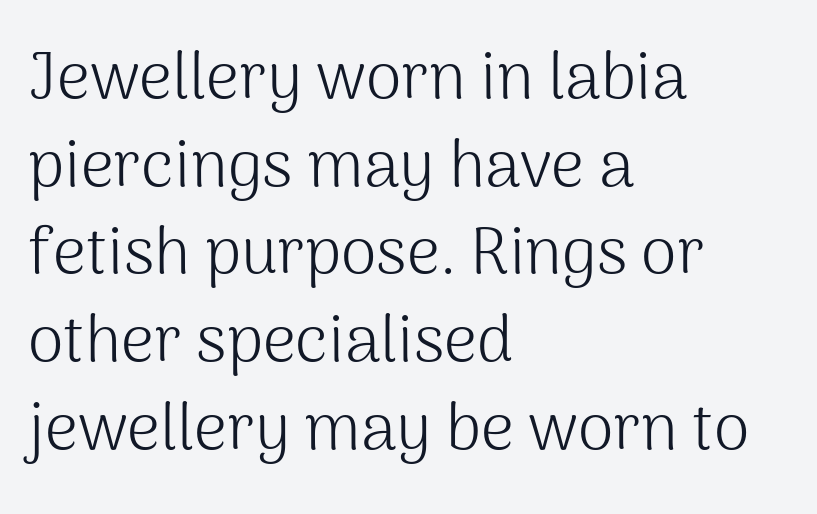
Q: Is the text bold? A: No.
Q: Is the text italic (slanted)? A: No, it is upright.
Q: Is the typeface a serif or a sans-serif typeface? A: Sans-serif.
Q: Is the text underlined? A: No.
Q: How is the paragraph aligned? A: Left-aligned.
Q: Is the spacing between letters normal or unusually wide? A: Normal.
Q: Is the spacing between lines tight, normal or loose? A: Normal.
Q: Width (condensed, normal, or wide)? A: Normal.
Q: Stroke contrast? A: Medium.
Q: x-height? A: Medium.
Q: Monospaced? A: No.
